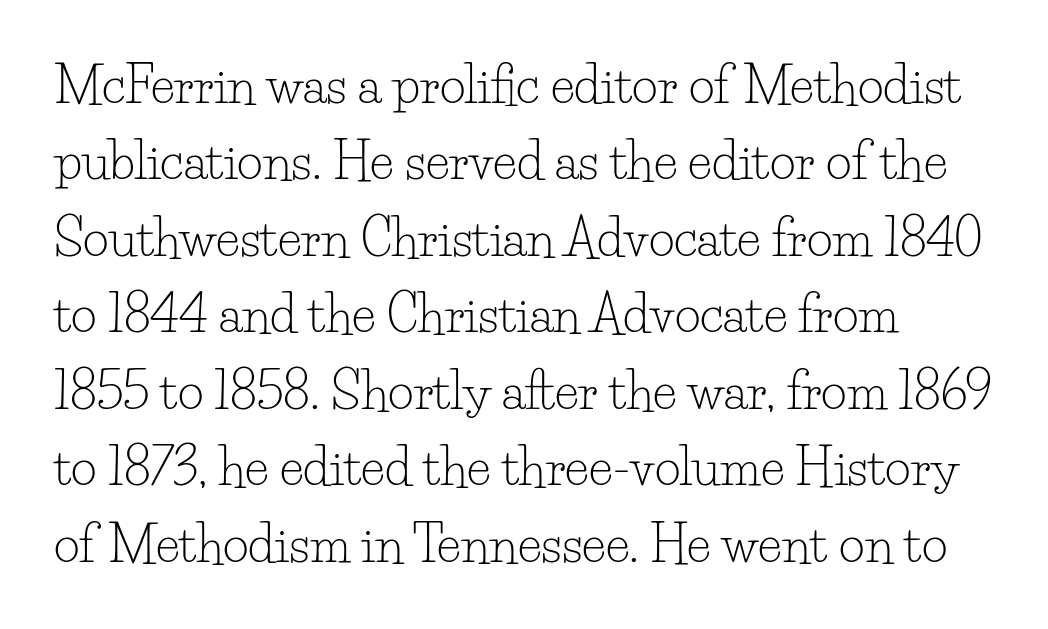
The image shows 50 px light serif type, upright; set left-aligned, normal line spacing (1.53x), normal letter spacing, not underlined; low stroke contrast and a small x-height.
